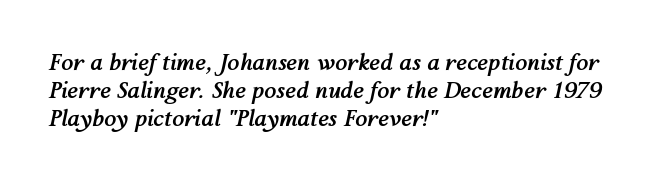
{"italic": "yes", "lean": "right", "slant_degrees": 12, "bold": "yes", "underline": "no", "align": "left", "line_spacing": "normal", "line_spacing_ratio": 1.27, "letter_spacing": "normal", "letter_spacing_em": 0.0, "glyph_px": 22}
